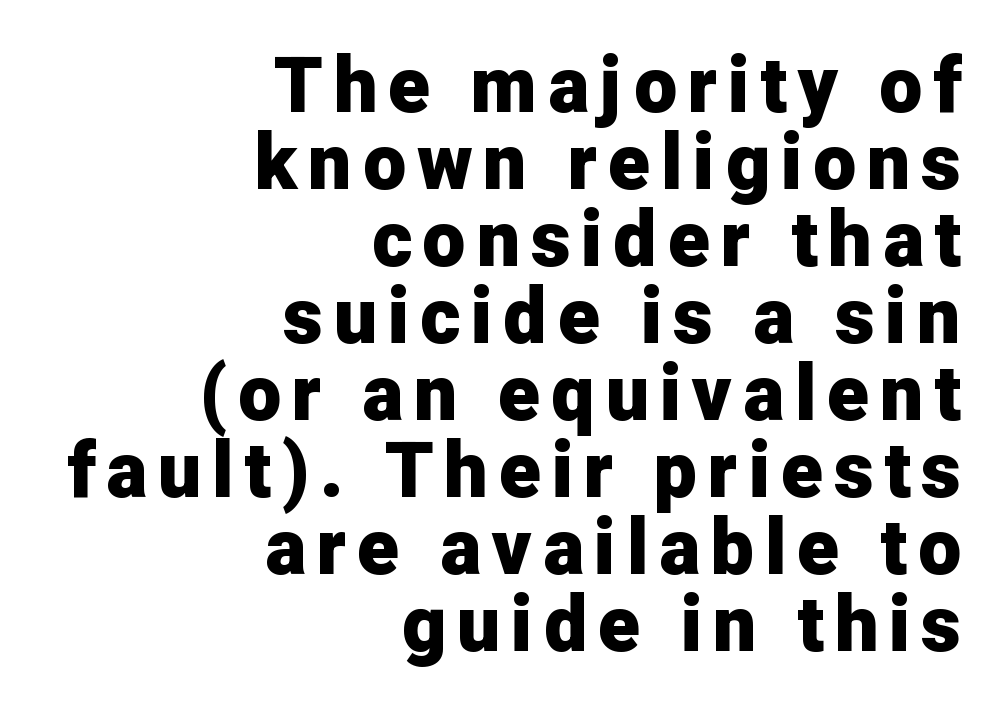
The rendering anchors every line to the right-hand side. Is this a sans? Yes — the strokes have no serifs. Each new line begins almost immediately beneath the previous one. The string is rendered with underlining switched off.
